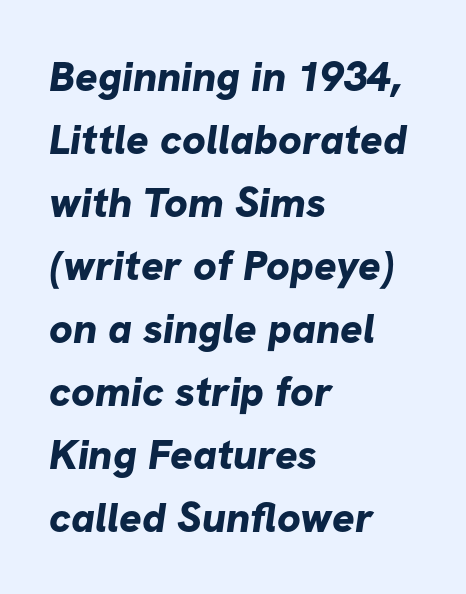
{"serif": "no", "bold": "yes", "weight": "bold", "width": "normal", "stroke_contrast": "low", "x_height": "medium", "monospaced": "no", "underline": "no", "align": "left", "line_spacing": "normal", "line_spacing_ratio": 1.5, "letter_spacing": "normal", "letter_spacing_em": 0.0, "glyph_px": 42}
